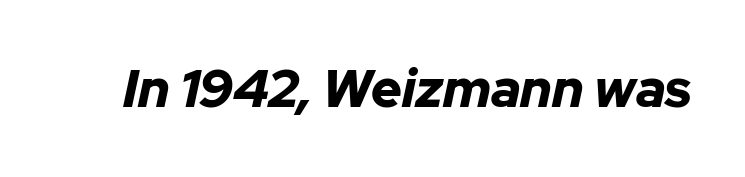
{"italic": "yes", "lean": "right", "slant_degrees": 12, "bold": "yes", "weight": "bold", "width": "normal", "stroke_contrast": "low", "x_height": "medium", "monospaced": "no", "underline": "no", "letter_spacing": "normal", "letter_spacing_em": 0.0, "glyph_px": 53}
